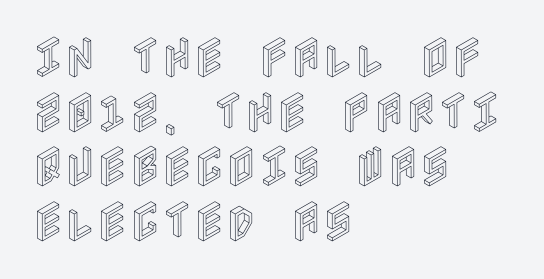
Q: Is the text italic (slanted)? A: No, it is upright.
Q: Is the text underlined? A: No.
Q: How is the paragraph aligned? A: Left-aligned.
Q: Is the spacing between letters normal or unusually wide? A: Normal.
Q: Width (condensed, normal, or wide)? A: Condensed.
Q: x-height? A: Large.
